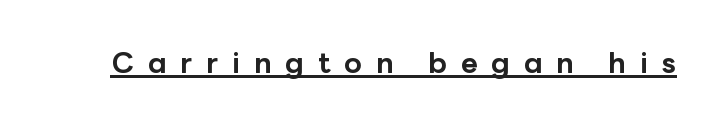
Q: Is the text bold? A: Yes.
Q: Is the text italic (slanted)? A: No, it is upright.
Q: Is the typeface a serif or a sans-serif typeface? A: Sans-serif.
Q: Is the text underlined? A: Yes.
Q: Is the spacing between letters normal or unusually wide? A: Unusually wide.
Q: Width (condensed, normal, or wide)? A: Normal.
Q: Stroke contrast? A: Low.
Q: x-height? A: Medium.
Q: Monospaced? A: No.
